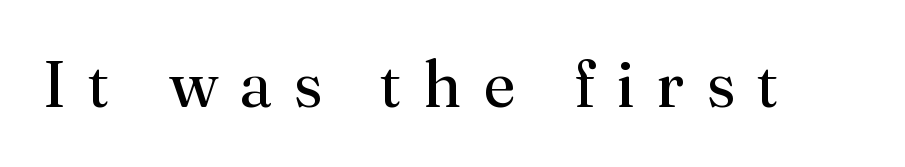
{"serif": "yes", "italic": "no", "bold": "no", "weight": "regular", "width": "normal", "stroke_contrast": "medium", "x_height": "small", "monospaced": "no", "underline": "no", "letter_spacing": "wide", "letter_spacing_em": 0.34, "glyph_px": 65}
